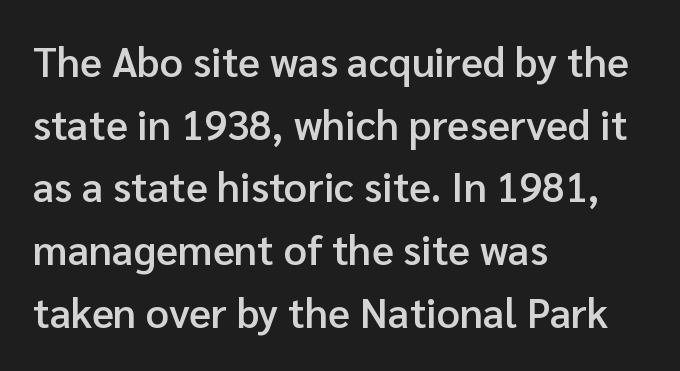
Each word holds together tightly as a unit, with standard inter-letter gaps. Notice how the passage keeps a crisp vertical edge on the left only. Check where the strokes stop: nothing finishes them off — pure sans. A somewhat darkened texture: the type is semibold rather than bold. Upright lettering throughout. The vertical gap from one line to the next is medium.
